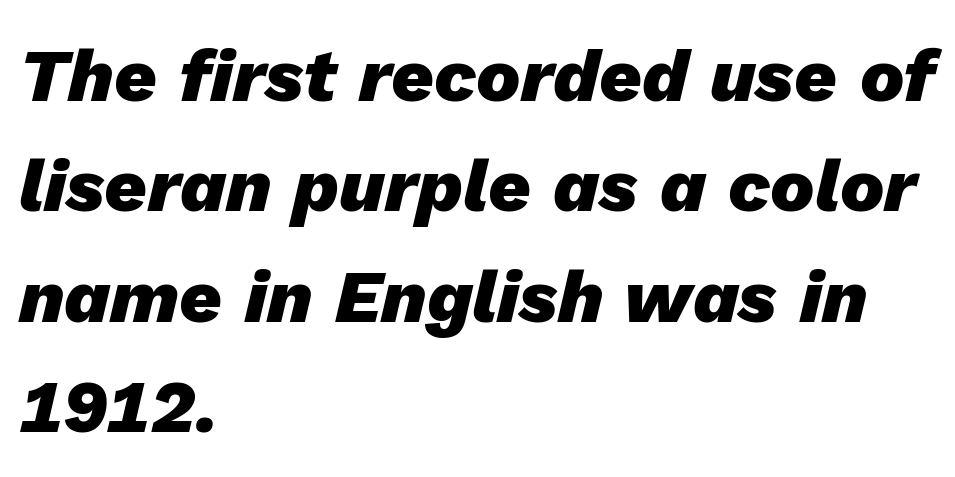
Q: Is the text bold? A: Yes.
Q: Is the text italic (slanted)? A: Yes, it leans right by about 13 degrees.
Q: Is the text underlined? A: No.
Q: How is the paragraph aligned? A: Left-aligned.
Q: Is the spacing between letters normal or unusually wide? A: Normal.
Q: Is the spacing between lines tight, normal or loose? A: Normal.
Q: Width (condensed, normal, or wide)? A: Normal.
Q: Stroke contrast? A: Low.
Q: x-height? A: Medium.
Q: Monospaced? A: No.
